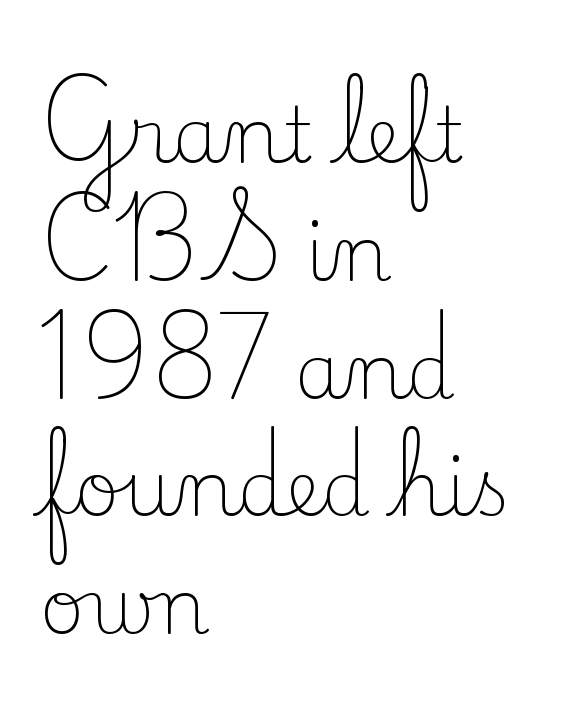
The image shows 77 px light serif type, upright; set left-aligned, normal line spacing (1.53x), normal letter spacing, not underlined; low stroke contrast and a small x-height.
